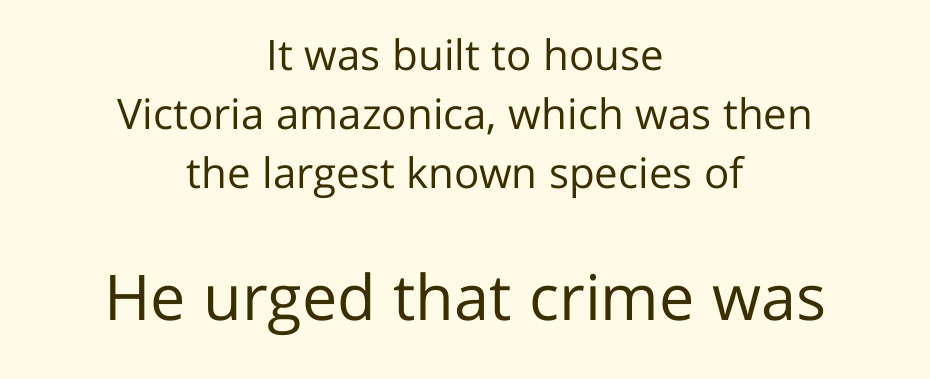
The image shows 63 px regular-weight sans-serif type, upright; set centered, normal line spacing (1.41x), normal letter spacing, not underlined; the second (bottom) block is 1.5x larger; low stroke contrast and a medium x-height.
